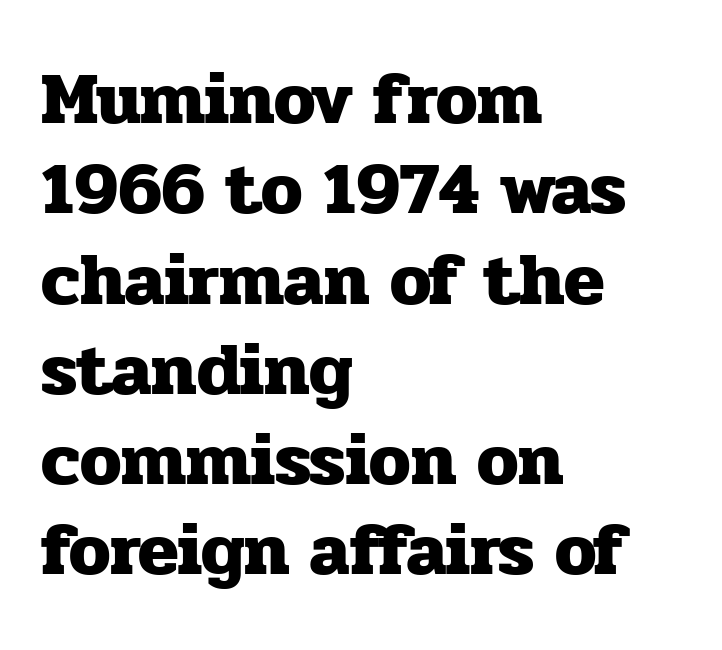
Unmarked baselines from the first word to the last. Between one letter and the next there's only the usual sliver of space. The letters advance in unequal steps, a hallmark of proportional type. Small tapered or slab feet sit at the stroke ends, so this counts as serif. Thick stems and heavy bowls — unmistakably bold. Casual observation: everything's shoved over to the left.
